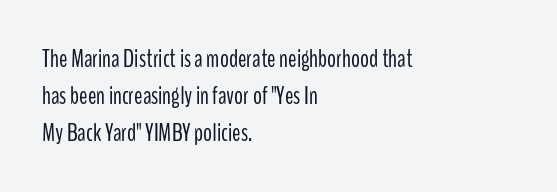
A typesetter would call this leading conventional body-copy spacing. Descender tails drop into unmarked territory. Visually the block forms a straight wall on the left and a jagged coastline on the right. Do the letters lean? They stand straight.
